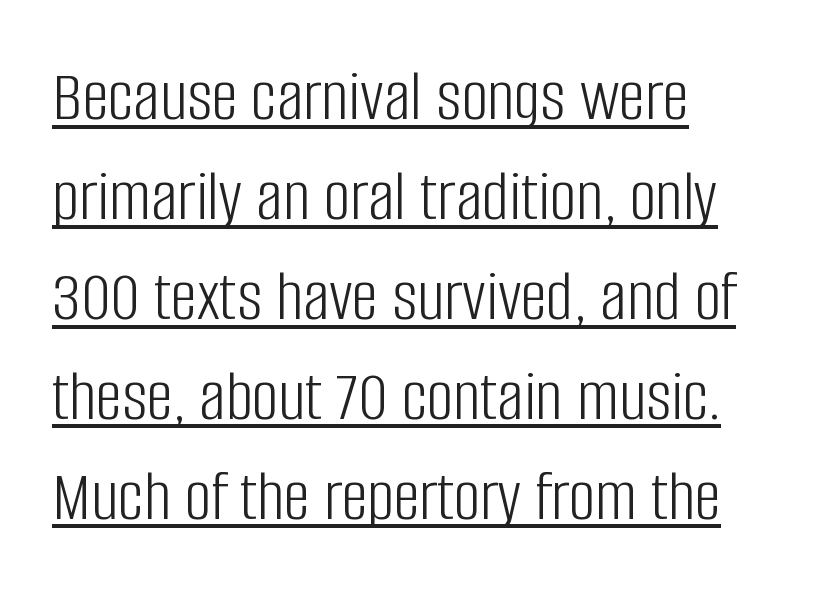
{"serif": "no", "italic": "no", "bold": "no", "weight": "light", "width": "condensed", "stroke_contrast": "low", "x_height": "large", "monospaced": "no", "underline": "yes", "align": "left", "line_spacing": "normal", "line_spacing_ratio": 1.35, "letter_spacing": "normal", "letter_spacing_em": 0.0, "glyph_px": 74}
